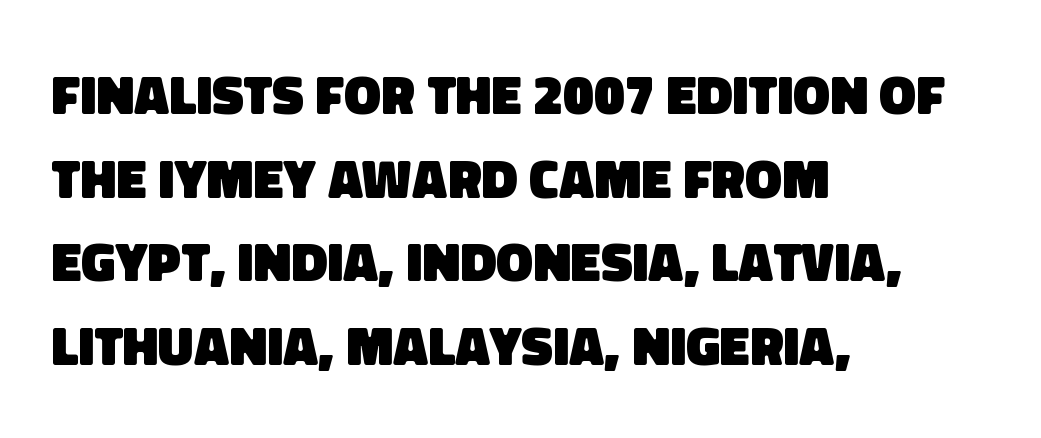
{"serif": "no", "bold": "yes", "weight": "heavy", "width": "normal", "stroke_contrast": "low", "x_height": "large", "monospaced": "no", "underline": "no", "align": "left", "line_spacing": "normal", "line_spacing_ratio": 1.52, "letter_spacing": "normal", "letter_spacing_em": 0.0, "glyph_px": 55}
